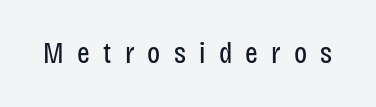
Q: Is the text bold? A: No.
Q: Is the text italic (slanted)? A: No, it is upright.
Q: Is the typeface a serif or a sans-serif typeface? A: Sans-serif.
Q: Is the text underlined? A: No.
Q: Is the spacing between letters normal or unusually wide? A: Unusually wide.
Q: Width (condensed, normal, or wide)? A: Condensed.
Q: Stroke contrast? A: Low.
Q: x-height? A: Large.
Q: Monospaced? A: No.
